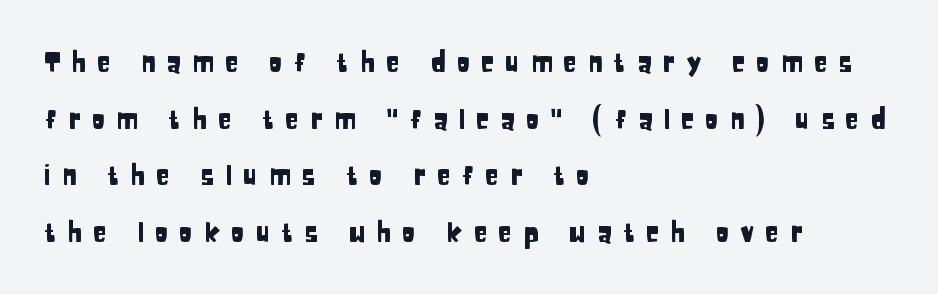
Q: Is the text italic (slanted)? A: No, it is upright.
Q: Is the typeface a serif or a sans-serif typeface? A: Sans-serif.
Q: Is the text underlined? A: No.
Q: How is the paragraph aligned? A: Left-aligned.
Q: Is the spacing between letters normal or unusually wide? A: Unusually wide.
Q: Is the spacing between lines tight, normal or loose? A: Loose.
Q: Width (condensed, normal, or wide)? A: Condensed.
Q: Stroke contrast? A: Low.
Q: x-height? A: Large.
Q: Monospaced? A: No.
